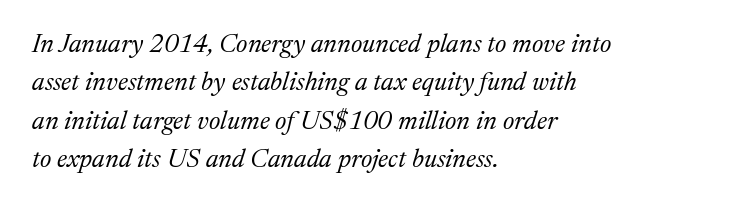
The image shows 26 px text type, italic (leaning right); set left-aligned, normal line spacing (1.48x), normal letter spacing, not underlined.
